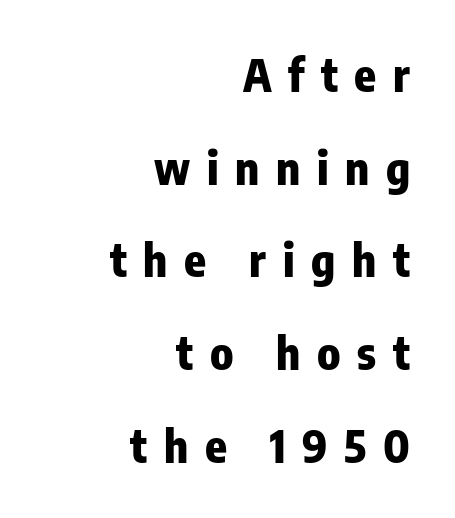
Q: Is the text bold? A: Yes.
Q: Is the text italic (slanted)? A: No, it is upright.
Q: Is the typeface a serif or a sans-serif typeface? A: Sans-serif.
Q: Is the text underlined? A: No.
Q: How is the paragraph aligned? A: Right-aligned.
Q: Is the spacing between letters normal or unusually wide? A: Unusually wide.
Q: Is the spacing between lines tight, normal or loose? A: Loose.
Q: Width (condensed, normal, or wide)? A: Condensed.
Q: Stroke contrast? A: Low.
Q: x-height? A: Medium.
Q: Monospaced? A: No.
